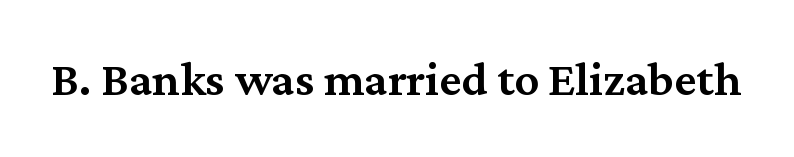
The image shows 49 px semibold serif type, upright; set normal letter spacing, not underlined; medium stroke contrast and a medium x-height.
